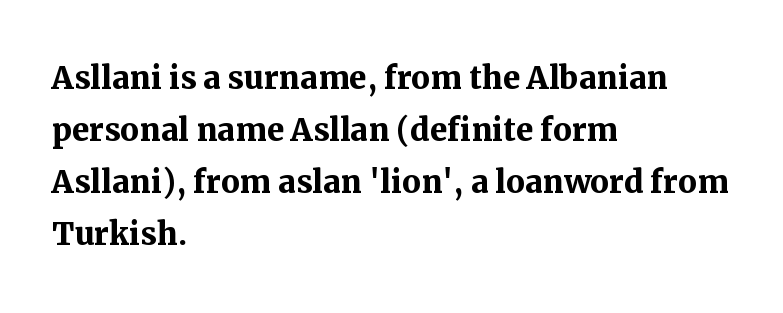
The image shows 42 px semibold serif type, upright; set left-aligned, line spacing 1.24x, normal letter spacing, not underlined; medium stroke contrast and a medium x-height.
